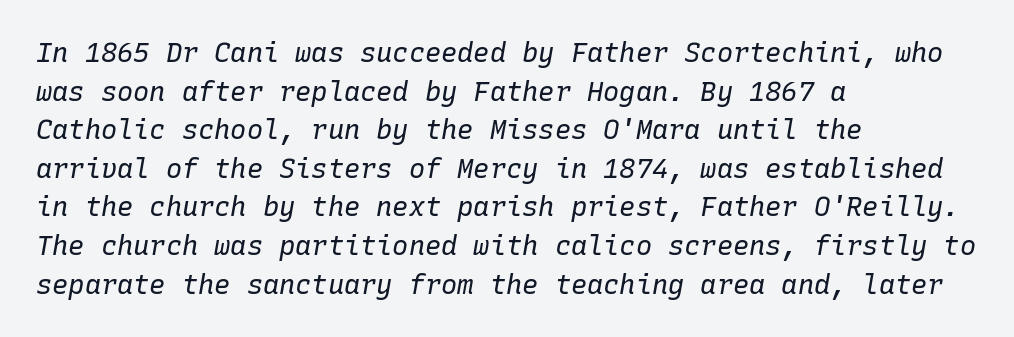
If you drew a line through each stem, it would be angled. Visually the block forms a straight wall on the left and a jagged coastline on the right. Underline: absent. Does extra space separate the letters? No, they use regular spacing. Regular leading.
